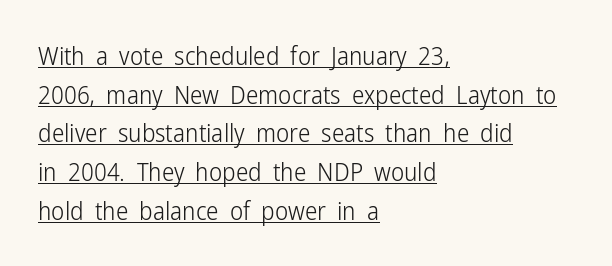
{"italic": "no", "bold": "no", "underline": "yes", "align": "left", "line_spacing": "normal", "line_spacing_ratio": 1.55, "letter_spacing": "normal", "letter_spacing_em": 0.0, "glyph_px": 25}
